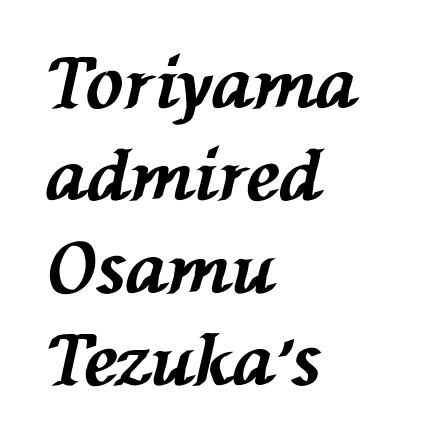
The rendering anchors every line to the left-hand side. Each glyph is drawn with heavy, bold strokes. The face used here is rendered with its standard letterfit. A clean baseline with only descenders dipping below it. The rendering uses a moderate line-height, typical for paragraphs. This sample uses an oblique cut, with every glyph tilted off the vertical.
